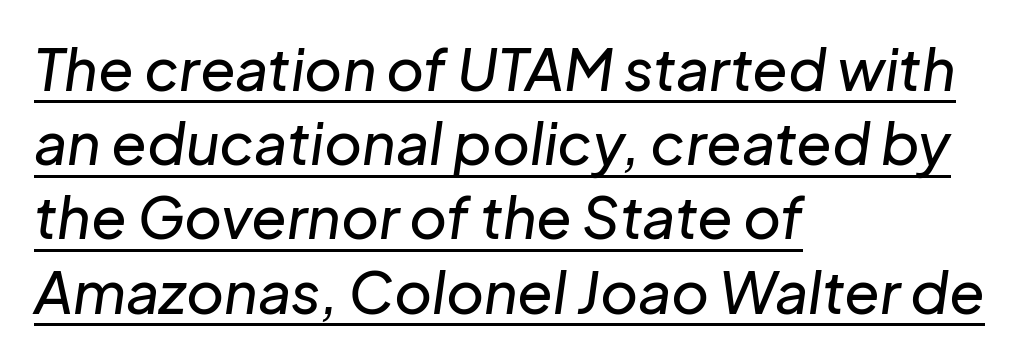
{"italic": "yes", "lean": "right", "slant_degrees": 8, "width": "normal", "stroke_contrast": "low", "x_height": "medium", "monospaced": "no", "underline": "yes", "align": "left", "line_spacing": "normal", "line_spacing_ratio": 1.28, "letter_spacing": "normal", "letter_spacing_em": 0.0, "glyph_px": 58}
